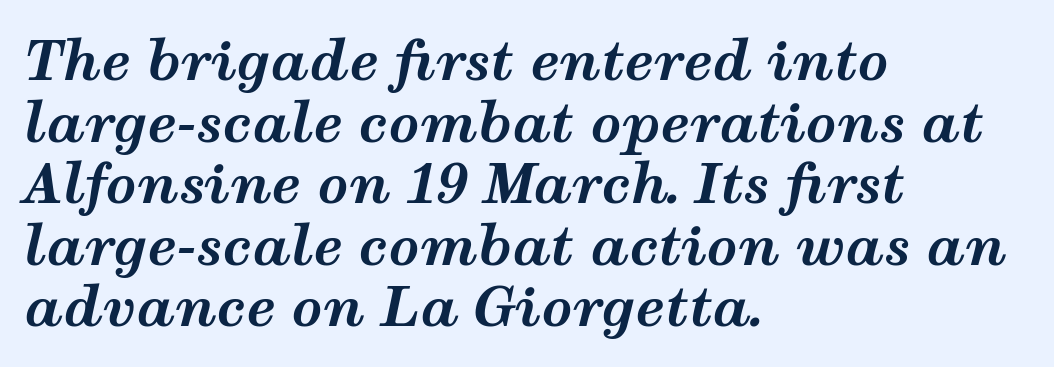
Spacing verdict: proportional, widths tailored to each character. Strokes here are thick enough to call this a true bold. The font's italic variant was chosen for this text. The letters sit at their default tracking, neither squeezed nor spread. Beneath every word, the page is bare.
